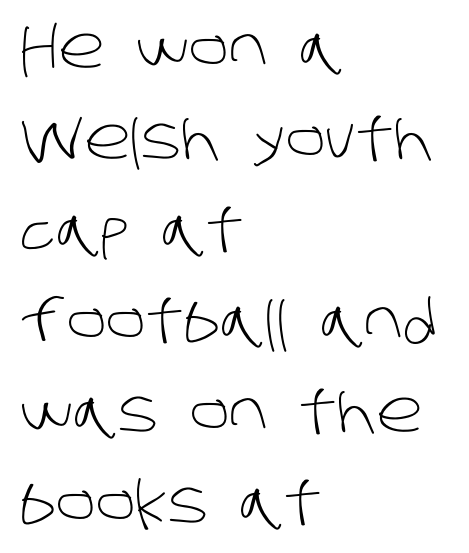
Q: Is the text bold? A: No.
Q: Is the typeface a serif or a sans-serif typeface? A: Sans-serif.
Q: Is the text underlined? A: No.
Q: How is the paragraph aligned? A: Left-aligned.
Q: Is the spacing between letters normal or unusually wide? A: Normal.
Q: Is the spacing between lines tight, normal or loose? A: Normal.
Q: Width (condensed, normal, or wide)? A: Normal.
Q: Stroke contrast? A: Low.
Q: x-height? A: Large.
Q: Monospaced? A: No.
